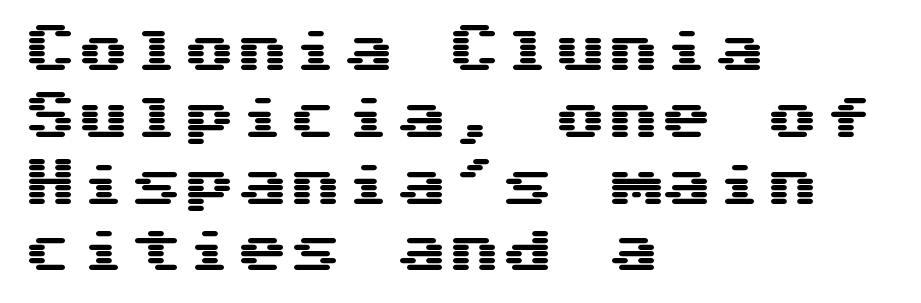
The image shows 53 px wide sans-serif type, upright; set left-aligned, normal line spacing (1.26x), normal letter spacing, not underlined; medium stroke contrast and a medium x-height.
